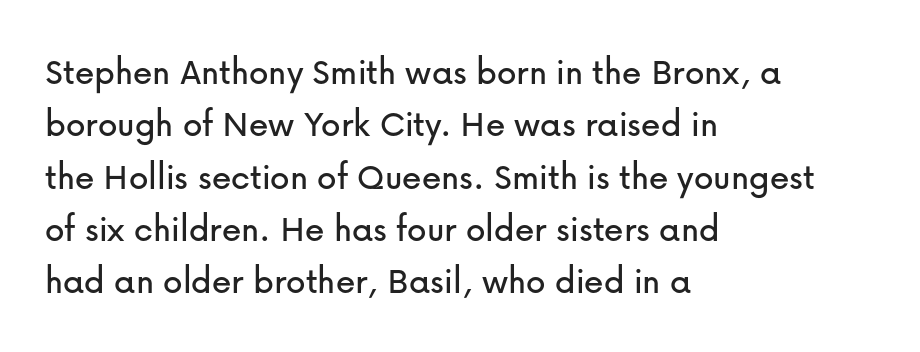
The image shows 39 px sans-serif type, upright; set left-aligned, normal line spacing (1.34x), normal letter spacing, not underlined; low stroke contrast and a medium x-height.
